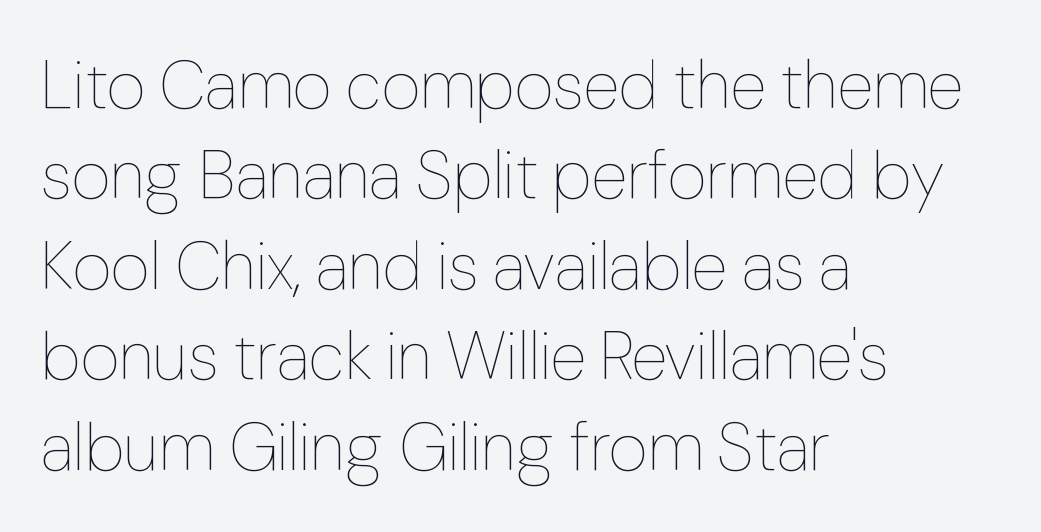
The letters stand upright; this is a roman face. Compared with typical body copy, the letter spacing here is the same. The space between consecutive lines is moderate. Varying glyph widths throughout — classic text-font behaviour.
